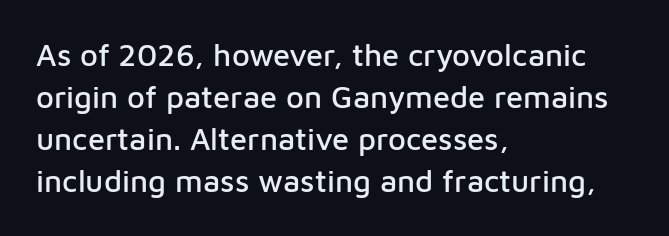
Tracking value appears to be zero — textbook default spacing. Honestly, there is no underline to notice here at all. Do the characters align in a grid? No, the font is proportional. All the whitespace from short lines collects on the right.
